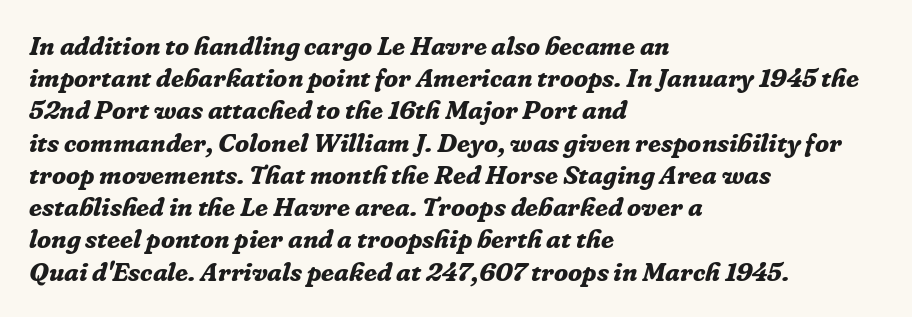
The image shows 26 px bold type, italic (leaning right); set left-aligned, line spacing 1.24x, normal letter spacing, not underlined.
